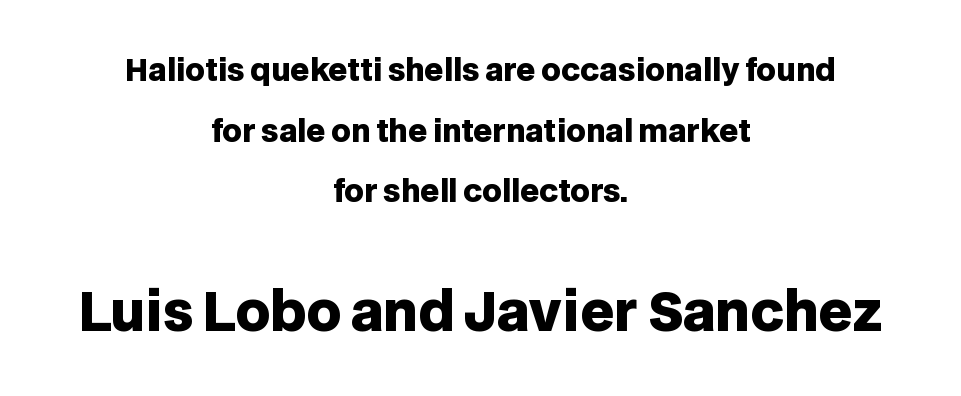
Q: Is the text bold? A: Yes.
Q: Is the text italic (slanted)? A: No, it is upright.
Q: Is the typeface a serif or a sans-serif typeface? A: Sans-serif.
Q: Is the text underlined? A: No.
Q: How is the paragraph aligned? A: Centered.
Q: Is the spacing between letters normal or unusually wide? A: Normal.
Q: Is the spacing between lines tight, normal or loose? A: Loose.
Q: Which block of text is set in a larger size, the first (top) or the second (bottom)? A: The second (bottom) one.
Q: Width (condensed, normal, or wide)? A: Normal.
Q: Stroke contrast? A: Low.
Q: x-height? A: Large.
Q: Monospaced? A: No.
